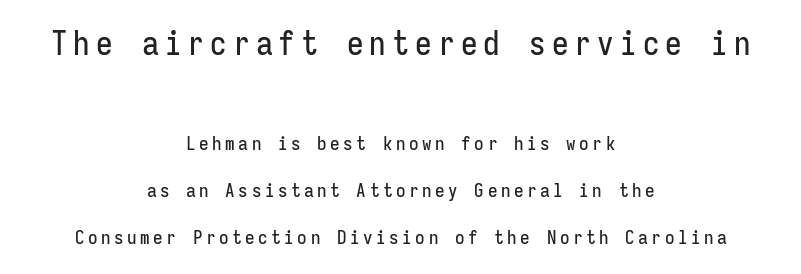
The earlier block is typeset at a bigger size than the later block. Does the leading feel generous? Absolutely, it's lavish. Horizontally, the lines are justified to the midpoint only. Look at the bottom of the vertical strokes: they stop flat, with no serifs. Monospaced: the letters line up in strict vertical columns. The zone under the glyphs is completely vacant.
